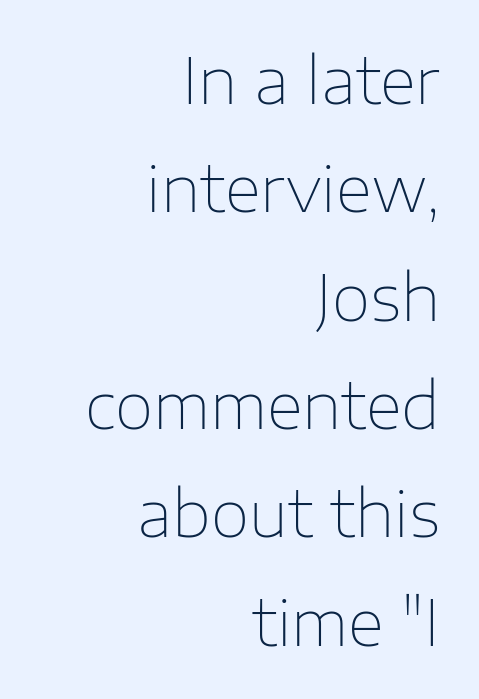
{"serif": "no", "italic": "no", "bold": "no", "weight": "thin", "width": "normal", "stroke_contrast": "low", "x_height": "medium", "monospaced": "no", "underline": "no", "align": "right", "line_spacing_ratio": 1.72, "letter_spacing": "normal", "letter_spacing_em": 0.0, "glyph_px": 63}
